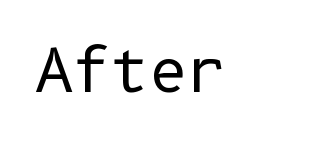
The image shows 59 px regular-weight sans-serif type, upright; set normal letter spacing, not underlined; low stroke contrast and a medium x-height.
